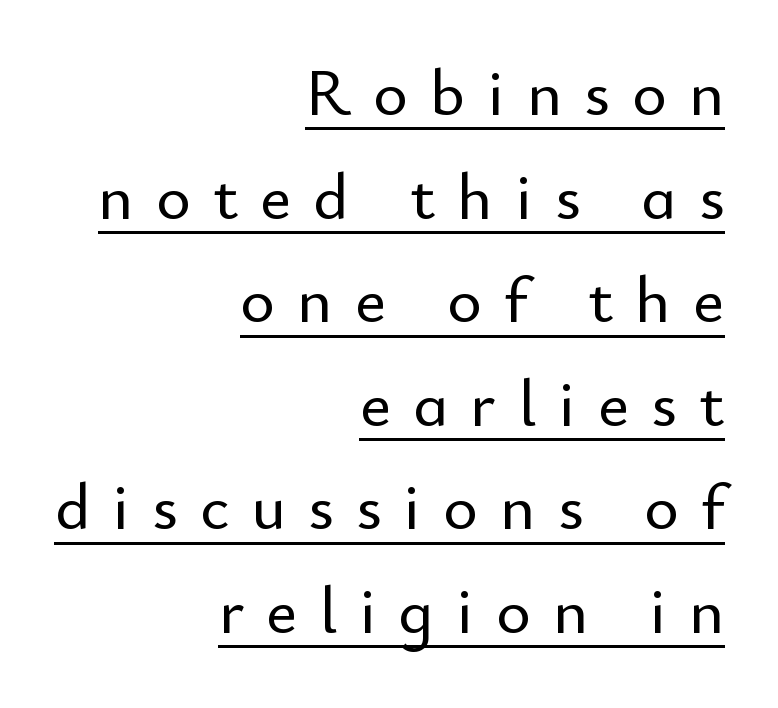
{"serif": "no", "italic": "no", "width": "normal", "stroke_contrast": "low", "x_height": "small", "monospaced": "no", "underline": "yes", "align": "right", "line_spacing": "normal", "line_spacing_ratio": 1.57, "letter_spacing": "wide", "letter_spacing_em": 0.34, "glyph_px": 66}
